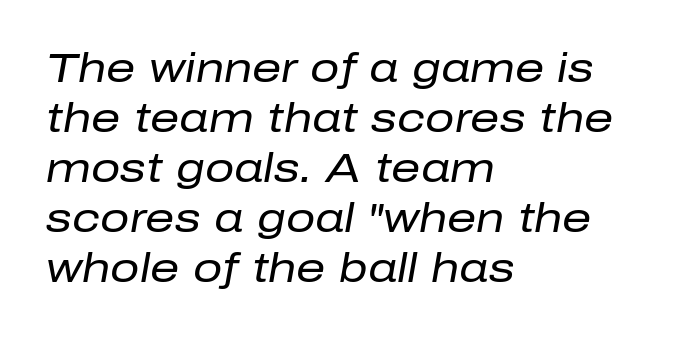
The image shows 41 px regular-weight type, italic (leaning right); set left-aligned, line spacing 1.22x, normal letter spacing, not underlined; low stroke contrast and a medium x-height.
